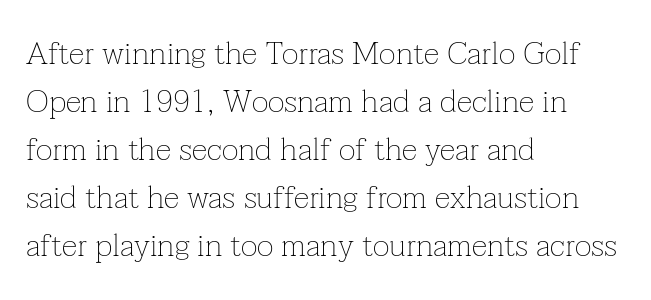
Q: Is the text bold? A: No.
Q: Is the text italic (slanted)? A: No, it is upright.
Q: Is the typeface a serif or a sans-serif typeface? A: Serif.
Q: Is the text underlined? A: No.
Q: How is the paragraph aligned? A: Left-aligned.
Q: Is the spacing between letters normal or unusually wide? A: Normal.
Q: Is the spacing between lines tight, normal or loose? A: Normal.
Q: Width (condensed, normal, or wide)? A: Normal.
Q: Stroke contrast? A: Low.
Q: x-height? A: Medium.
Q: Monospaced? A: No.
